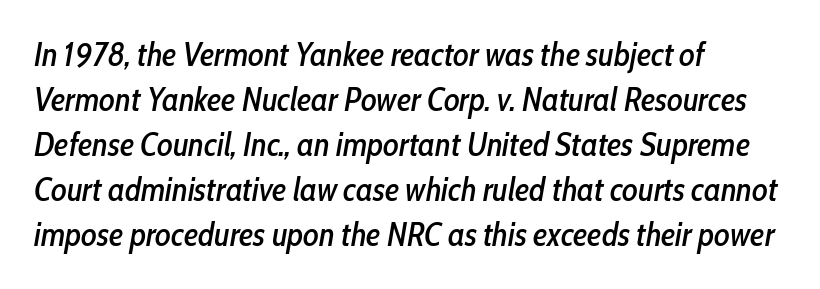
In terms of letterspacing, this is plain default setting. These lines were composed using italics. The paragraph shown leans on its left margin. The specimen omits any rule beneath the text block's lines. Spacing verdict: proportional, widths tailored to each character.
